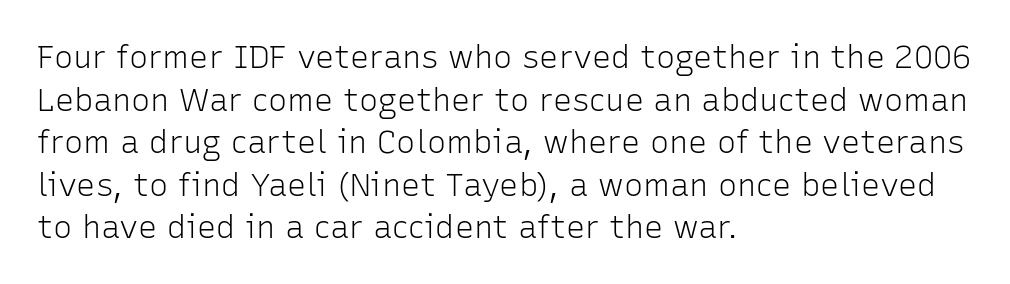
Underlining? Definitely not there. Visually the block forms a straight wall on the left and a jagged coastline on the right. Proportional: the letters do not fall into vertical columns. Horizontal bands of white between lines are of average thickness.
